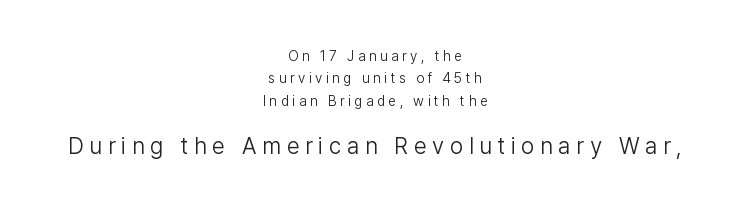
Caption: expanded tracking, letters set apart. The area under the type is left untouched. Every character sits straight up, as roman type does. You get the small type first, then a jump to larger type. Vertical spacing — default.
